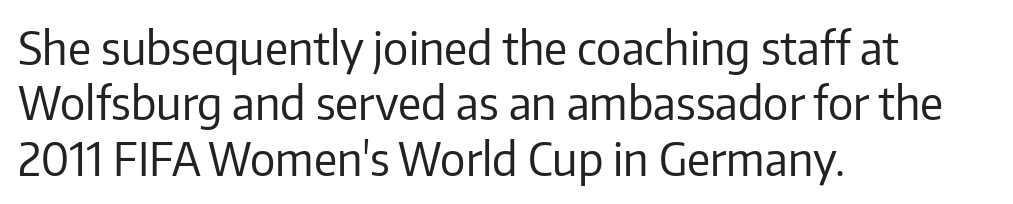
Q: Is the text bold? A: No.
Q: Is the text italic (slanted)? A: No, it is upright.
Q: Is the typeface a serif or a sans-serif typeface? A: Sans-serif.
Q: Is the text underlined? A: No.
Q: How is the paragraph aligned? A: Left-aligned.
Q: Is the spacing between letters normal or unusually wide? A: Normal.
Q: Width (condensed, normal, or wide)? A: Normal.
Q: Stroke contrast? A: Low.
Q: x-height? A: Medium.
Q: Monospaced? A: No.
